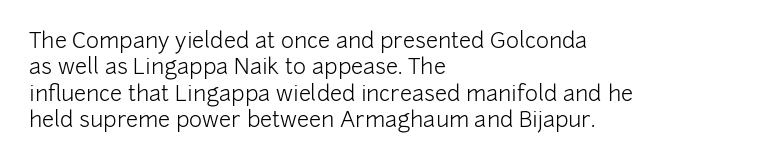
{"italic": "no", "bold": "no", "underline": "no", "align": "left", "line_spacing_ratio": 1.2, "letter_spacing": "normal", "letter_spacing_em": 0.0, "glyph_px": 22}
